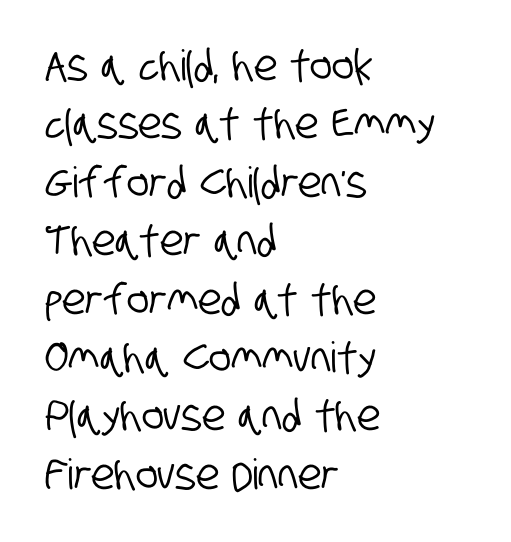
{"serif": "no", "width": "condensed", "stroke_contrast": "low", "x_height": "large", "monospaced": "no", "underline": "no", "align": "left", "line_spacing": "normal", "line_spacing_ratio": 1.39, "letter_spacing": "normal", "letter_spacing_em": 0.0, "glyph_px": 42}
